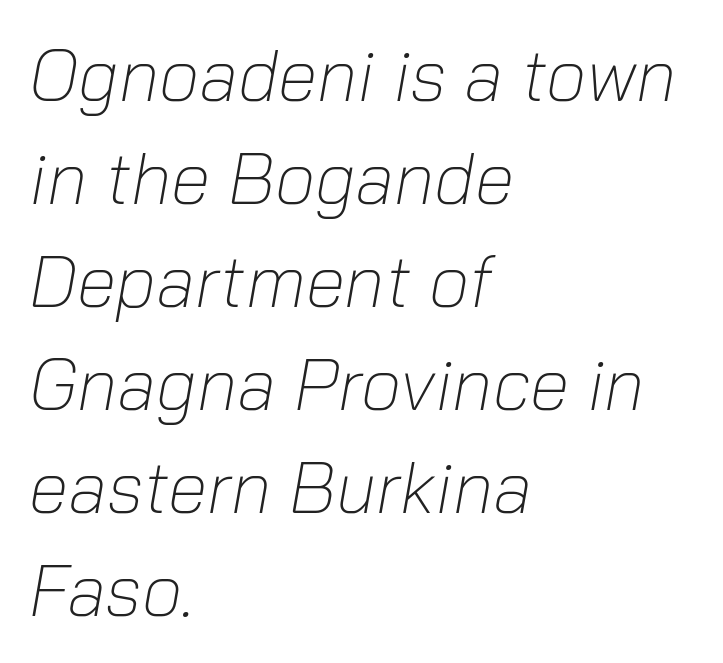
{"italic": "yes", "lean": "right", "slant_degrees": 10, "bold": "no", "weight": "light", "width": "normal", "stroke_contrast": "low", "x_height": "medium", "monospaced": "no", "underline": "no", "align": "left", "line_spacing": "normal", "line_spacing_ratio": 1.43, "letter_spacing": "normal", "letter_spacing_em": 0.0, "glyph_px": 72}
